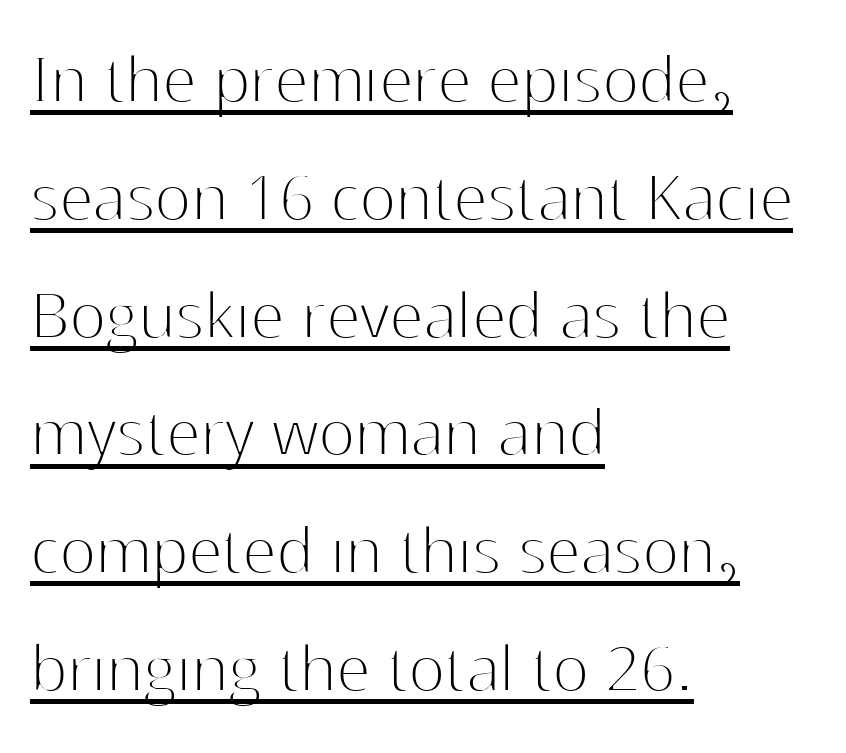
The characters are drawn with everyday or finer stroke widths. Upright lettering throughout. A classic flush-left, rag-right setting is used for this passage. What decoration does the sample have? An underline. Grotesque or geometric, the face here clearly has no serifs.
